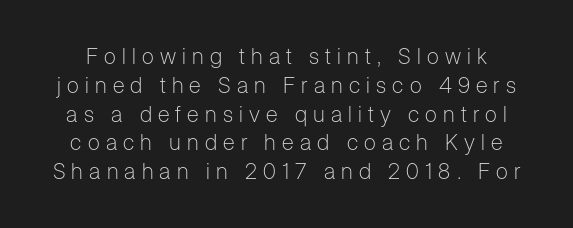
{"italic": "no", "bold": "no", "underline": "no", "line_spacing": "normal", "line_spacing_ratio": 1.31, "letter_spacing": "wide", "letter_spacing_em": 0.28, "glyph_px": 22}
